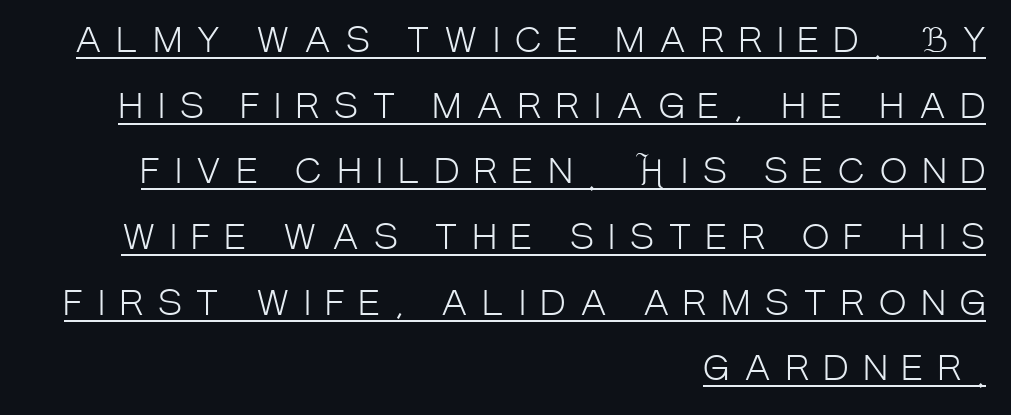
Notice the wide empty band between every row — that's loose leading. This sample uses expanded letter spacing, leaving extra air between glyphs. Each letter keeps its own natural width here, so spacing adapts to shape. Designer's note — italics off, roman on.
